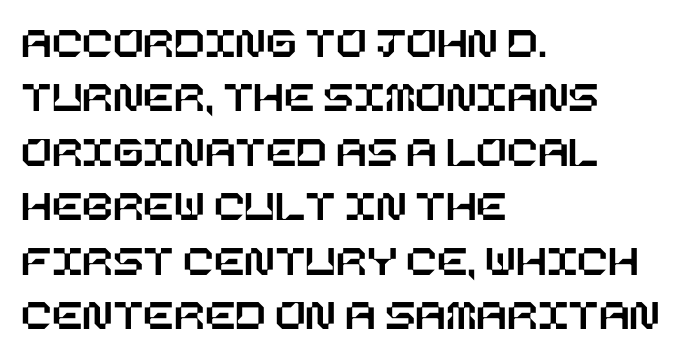
The image shows 45 px text type, upright; set left-aligned, line spacing 1.21x, normal letter spacing, not underlined; low stroke contrast and a large x-height.
